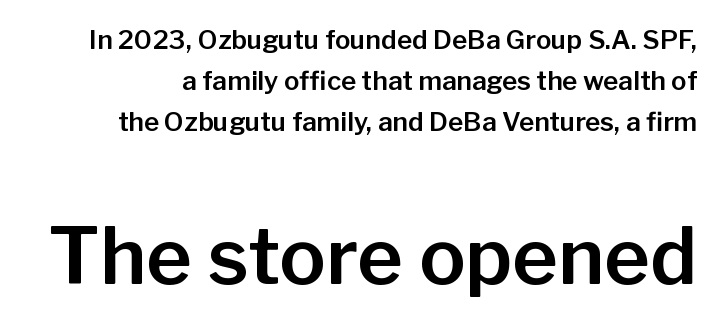
Between these two stacked blocks, the lower one wins on size. Each new line begins a customary step beneath the previous one. Letters rest on an invisible, unmarked baseline. Does extra space separate the letters? No, they use regular spacing.
